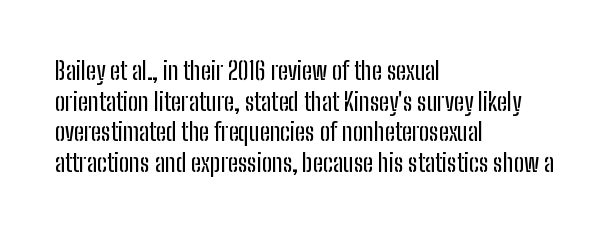
Q: Is the text italic (slanted)? A: No, it is upright.
Q: Is the text underlined? A: No.
Q: How is the paragraph aligned? A: Left-aligned.
Q: Is the spacing between letters normal or unusually wide? A: Normal.
